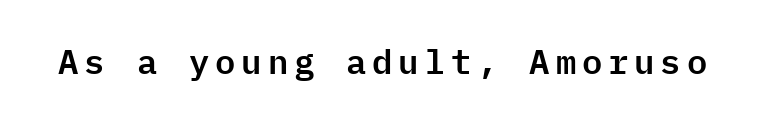
{"serif": "no", "italic": "no", "width": "normal", "stroke_contrast": "low", "x_height": "medium", "monospaced": "yes", "underline": "no", "glyph_px": 34}
